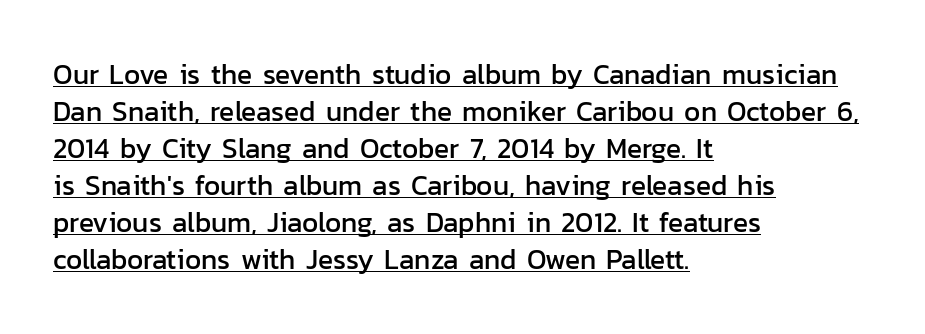
Q: Is the text italic (slanted)? A: No, it is upright.
Q: Is the typeface a serif or a sans-serif typeface? A: Sans-serif.
Q: Is the text underlined? A: Yes.
Q: How is the paragraph aligned? A: Left-aligned.
Q: Is the spacing between letters normal or unusually wide? A: Normal.
Q: Is the spacing between lines tight, normal or loose? A: Normal.
Q: Width (condensed, normal, or wide)? A: Normal.
Q: Stroke contrast? A: Low.
Q: x-height? A: Medium.
Q: Monospaced? A: No.
